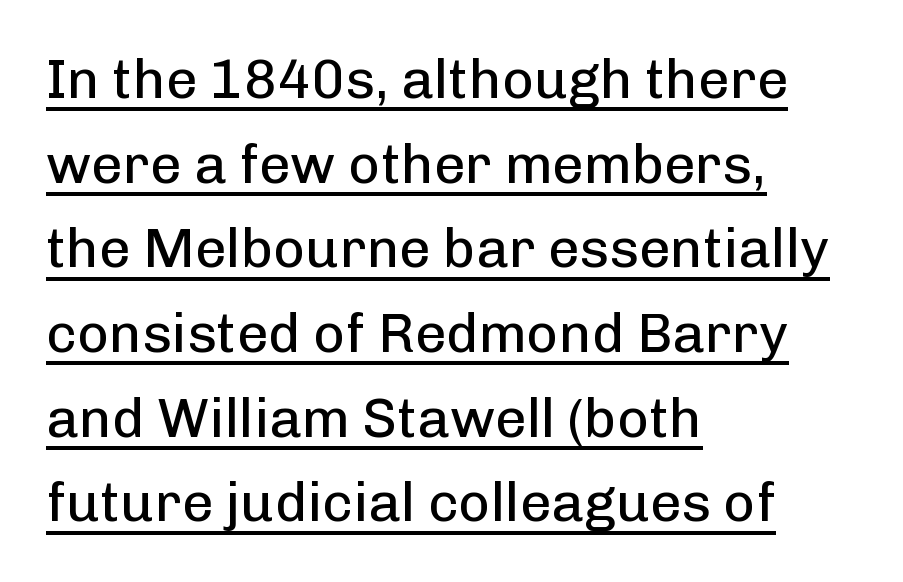
{"serif": "no", "italic": "no", "bold": "no", "weight": "regular", "width": "normal", "stroke_contrast": "low", "x_height": "medium", "monospaced": "no", "underline": "yes", "align": "left", "line_spacing": "normal", "line_spacing_ratio": 1.54, "letter_spacing": "normal", "letter_spacing_em": 0.0, "glyph_px": 55}
